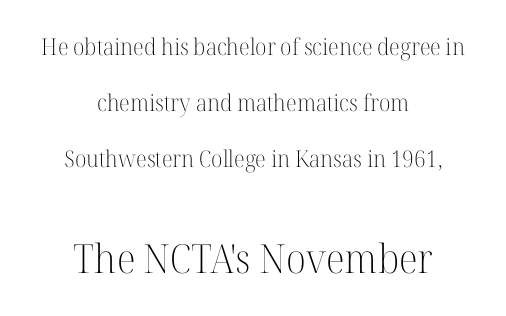
In terms of letterspacing, this is plain default setting. Weight: not bold — regular or lighter. Unlike a clean sans, this face finishes its strokes with serifs. The lines in this sample share a center point and differ in where they start and stop. Posture: vertical. This sample has the flowing, uneven cadence of proportional lettering.
